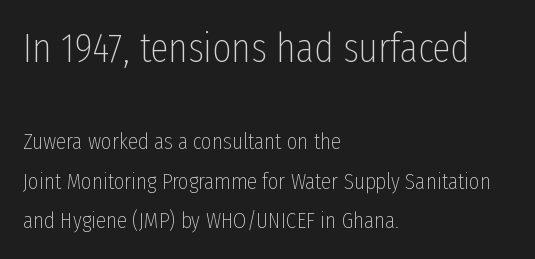
{"serif": "no", "italic": "no", "bold": "no", "weight": "thin", "width": "condensed", "stroke_contrast": "low", "x_height": "medium", "monospaced": "no", "underline": "no", "align": "left", "line_spacing_ratio": 1.73, "letter_spacing": "normal", "letter_spacing_em": 0.0, "larger_block": "first", "size_ratio": 1.78, "glyph_px": 41}
